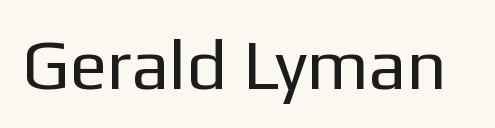
Vertical stems look standard width or narrower in stroke. The glyphs are unaccompanied by any horizontal stroke below them. Unlike italic type, these characters show no tilt at all. Honestly, the letter spacing is just normal — you wouldn't notice it. Varying glyph widths throughout — classic text-font behaviour.
